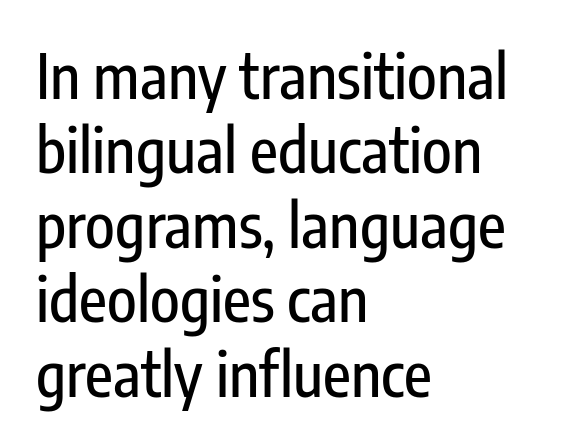
The image shows 61 px condensed sans-serif type, upright; set left-aligned, line spacing 1.22x, normal letter spacing, not underlined; low stroke contrast and a medium x-height.
